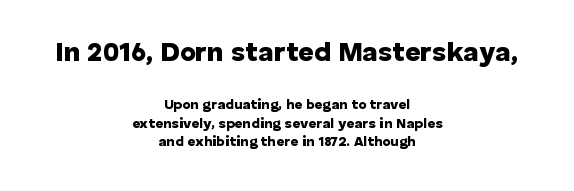
The passage shown stacks its lines at a standard gap. Has an underline been added? It has not. What stands out about the letter spacing? Nothing — it is the standard amount. Upright lettering throughout. The letters in the upper block stand taller than those in the block below.
